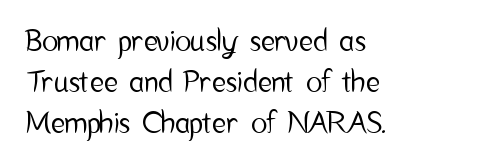
{"serif": "no", "italic": "no", "width": "condensed", "stroke_contrast": "low", "x_height": "medium", "monospaced": "no", "underline": "no", "align": "left", "line_spacing": "normal", "line_spacing_ratio": 1.36, "letter_spacing": "normal", "letter_spacing_em": 0.0, "glyph_px": 30}
